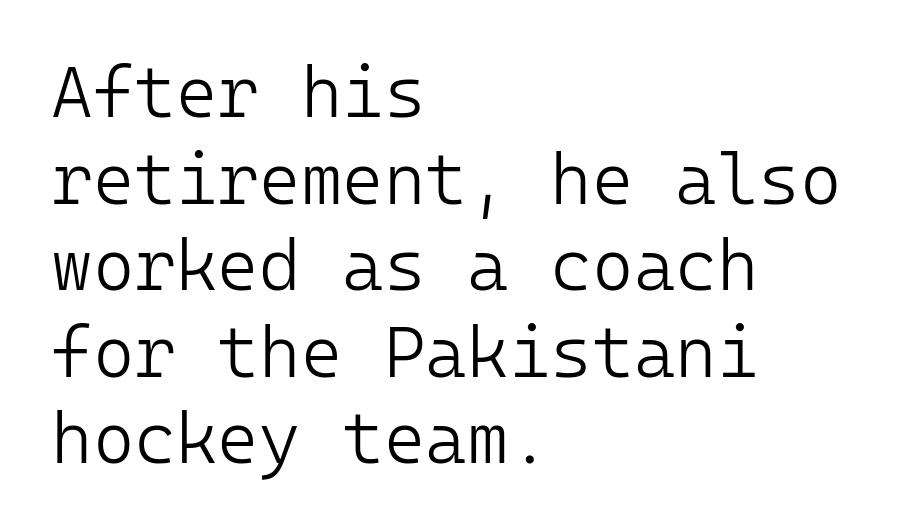
{"serif": "no", "italic": "no", "bold": "no", "weight": "light", "width": "normal", "stroke_contrast": "low", "x_height": "medium", "monospaced": "yes", "underline": "no", "align": "left", "line_spacing_ratio": 1.22, "letter_spacing": "normal", "letter_spacing_em": 0.0, "glyph_px": 71}
